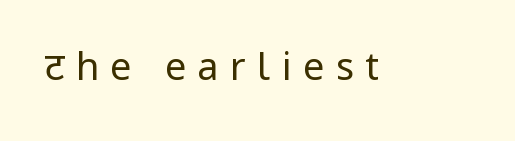
The image shows 38 px regular-weight, condensed sans-serif type, upright; set unusually wide letter spacing (+0.3 em), not underlined; low stroke contrast.
